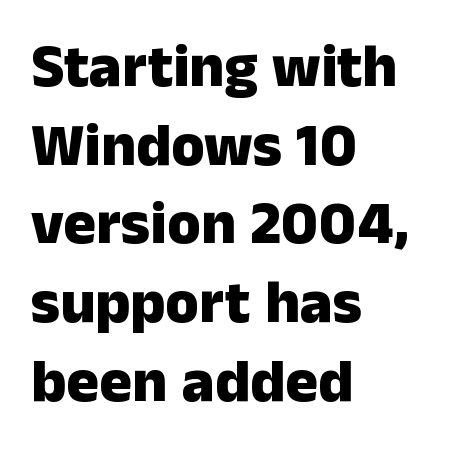
Tall strokes in this sample are plumb rather than angled. Is this a fixed-width face? No — the glyphs have proportional, varying widths. Descenders are the only things crossing below the line. Compared with typical paragraphs, the rows here are spaced about the same.
